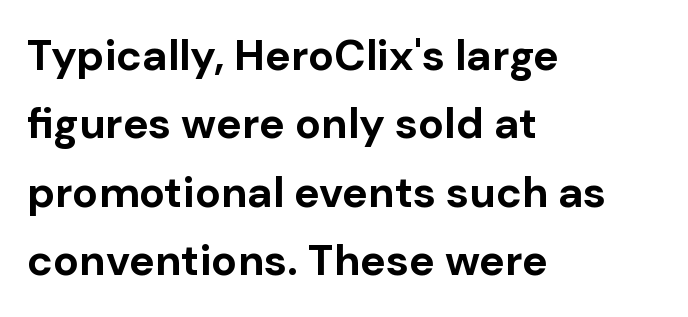
{"serif": "no", "italic": "no", "bold": "yes", "weight": "bold", "width": "normal", "stroke_contrast": "low", "x_height": "medium", "monospaced": "no", "underline": "no", "align": "left", "line_spacing": "normal", "line_spacing_ratio": 1.59, "letter_spacing": "normal", "letter_spacing_em": 0.0, "glyph_px": 43}
